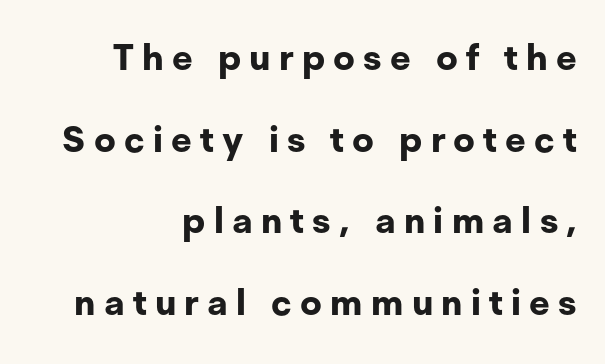
The image shows 36 px bold sans-serif type, upright; set right-aligned, loose line spacing (2.27x), unusually wide letter spacing (+0.23 em), not underlined; low stroke contrast and a medium x-height.
